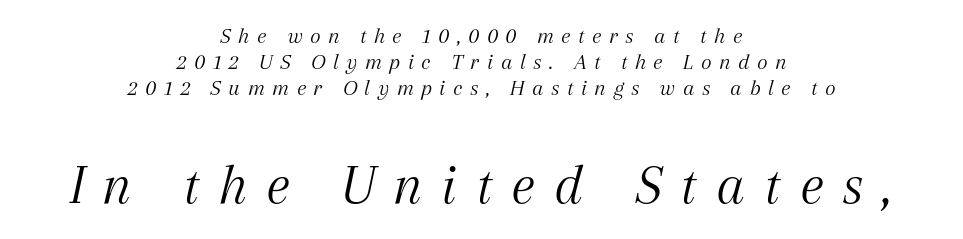
This is not heavy type; no bold has been used. No word sits above an underline. Which margin do the lines hug? Neither — every line sits in the middle. Yep, those are serifs on the letters. Varying glyph widths throughout — classic text-font behaviour. Which chunk is bigger? The second one — the bottom block dwarfs the top.
